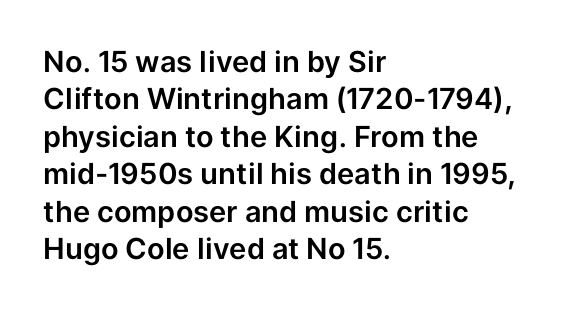
Q: Is the text italic (slanted)? A: No, it is upright.
Q: Is the typeface a serif or a sans-serif typeface? A: Sans-serif.
Q: Is the text underlined? A: No.
Q: How is the paragraph aligned? A: Left-aligned.
Q: Is the spacing between letters normal or unusually wide? A: Normal.
Q: Is the spacing between lines tight, normal or loose? A: Normal.
Q: Width (condensed, normal, or wide)? A: Normal.
Q: Stroke contrast? A: Low.
Q: x-height? A: Medium.
Q: Monospaced? A: No.
